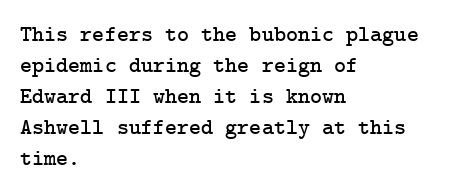
{"italic": "no", "underline": "no", "align": "left", "line_spacing": "normal", "line_spacing_ratio": 1.35, "letter_spacing": "normal", "letter_spacing_em": 0.0, "glyph_px": 23}
